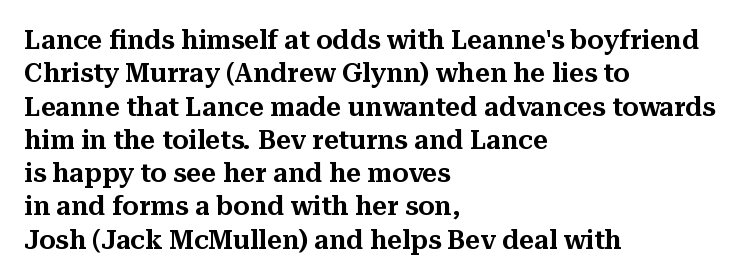
The image shows 26 px text type, upright; set left-aligned, normal line spacing (1.28x), normal letter spacing, not underlined.
